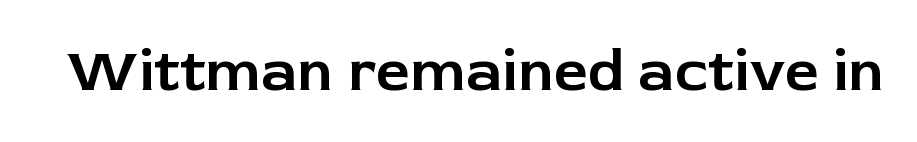
The image shows 60 px sans-serif type, upright; set normal letter spacing, not underlined; low stroke contrast and a medium x-height.
